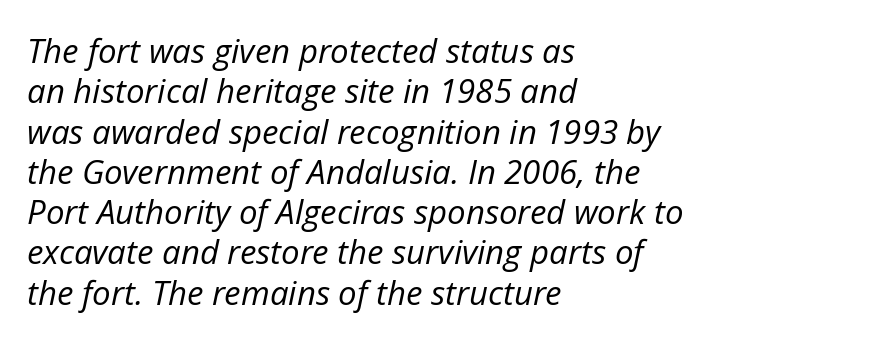
The image shows 33 px regular-weight type, italic (leaning right); set left-aligned, line spacing 1.22x, normal letter spacing, not underlined; low stroke contrast and a medium x-height.
